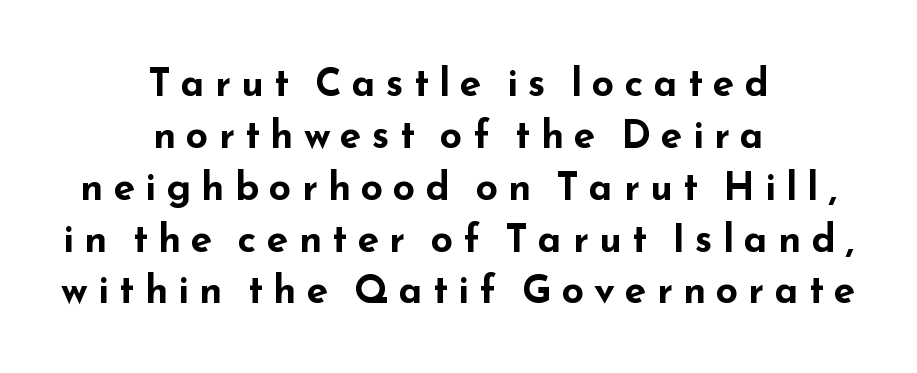
Q: Is the text bold? A: Yes.
Q: Is the text italic (slanted)? A: No, it is upright.
Q: Is the typeface a serif or a sans-serif typeface? A: Sans-serif.
Q: Is the text underlined? A: No.
Q: How is the paragraph aligned? A: Centered.
Q: Is the spacing between letters normal or unusually wide? A: Unusually wide.
Q: Is the spacing between lines tight, normal or loose? A: Normal.
Q: Width (condensed, normal, or wide)? A: Wide.
Q: Stroke contrast? A: Low.
Q: x-height? A: Small.
Q: Monospaced? A: No.
